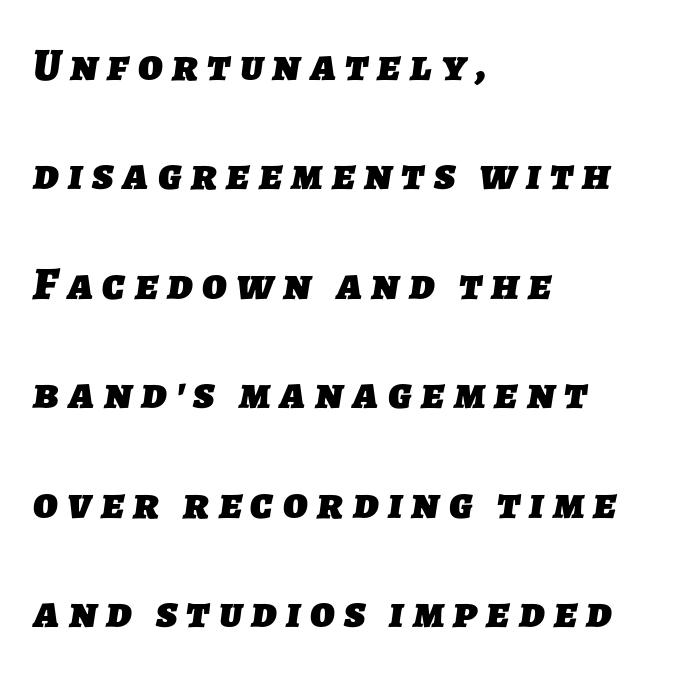
Q: Is the text bold? A: Yes.
Q: Is the typeface a serif or a sans-serif typeface? A: Sans-serif.
Q: Is the text underlined? A: No.
Q: How is the paragraph aligned? A: Left-aligned.
Q: Is the spacing between letters normal or unusually wide? A: Unusually wide.
Q: Is the spacing between lines tight, normal or loose? A: Loose.
Q: Width (condensed, normal, or wide)? A: Normal.
Q: Stroke contrast? A: Low.
Q: x-height? A: Medium.
Q: Monospaced? A: No.
